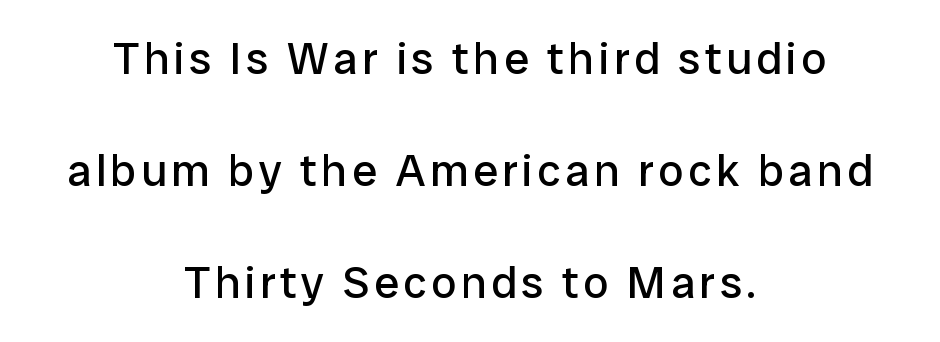
The image shows 45 px regular-weight sans-serif type, upright; set centered, loose line spacing (2.49x), not underlined; low stroke contrast and a medium x-height.
